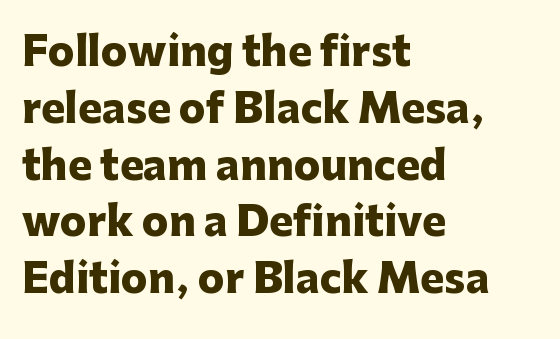
Q: Is the text bold? A: Yes.
Q: Is the text italic (slanted)? A: No, it is upright.
Q: Is the typeface a serif or a sans-serif typeface? A: Sans-serif.
Q: Is the text underlined? A: No.
Q: How is the paragraph aligned? A: Left-aligned.
Q: Is the spacing between letters normal or unusually wide? A: Normal.
Q: Is the spacing between lines tight, normal or loose? A: Normal.
Q: Width (condensed, normal, or wide)? A: Normal.
Q: Stroke contrast? A: Low.
Q: x-height? A: Medium.
Q: Monospaced? A: No.
